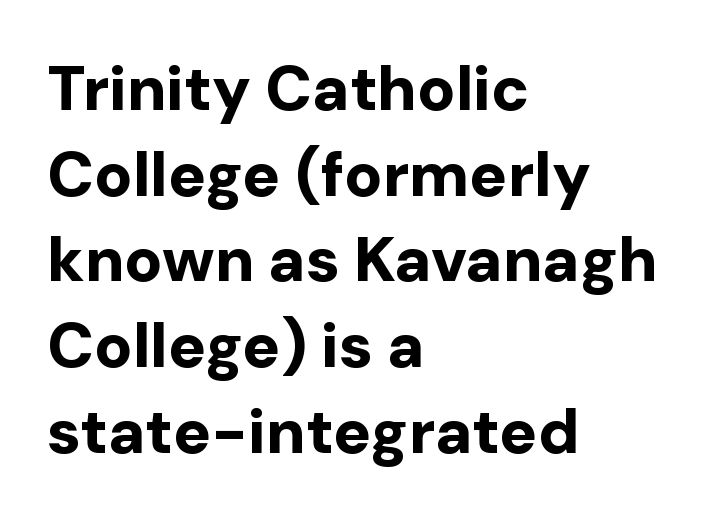
The image shows 63 px bold sans-serif type, upright; set left-aligned, normal line spacing (1.36x), normal letter spacing, not underlined; low stroke contrast and a medium x-height.
